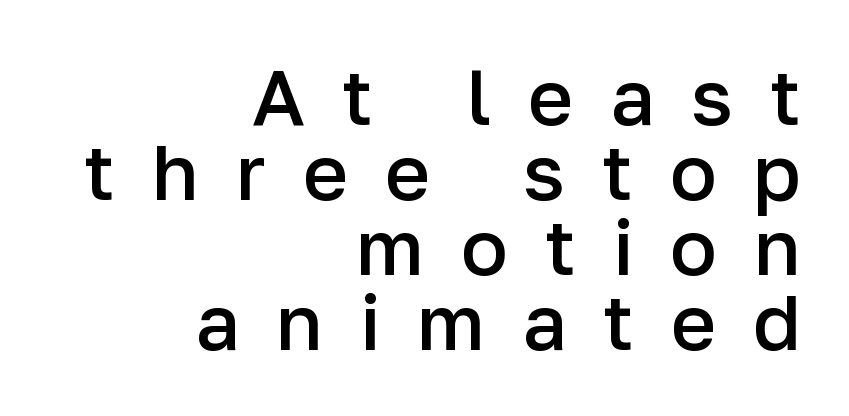
{"serif": "no", "italic": "no", "bold": "semi", "weight": "semibold", "width": "normal", "stroke_contrast": "low", "x_height": "medium", "monospaced": "no", "underline": "no", "align": "right", "line_spacing": "tight", "line_spacing_ratio": 0.96, "letter_spacing": "wide", "letter_spacing_em": 0.47, "glyph_px": 78}
